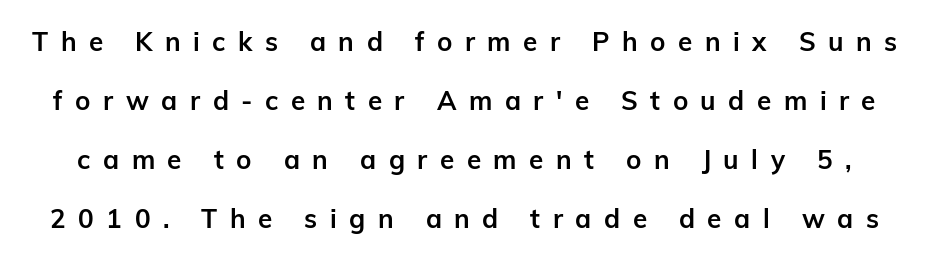
{"italic": "no", "bold": "yes", "underline": "no", "line_spacing": "loose", "line_spacing_ratio": 2.27, "letter_spacing": "wide", "letter_spacing_em": 0.48, "glyph_px": 26}
